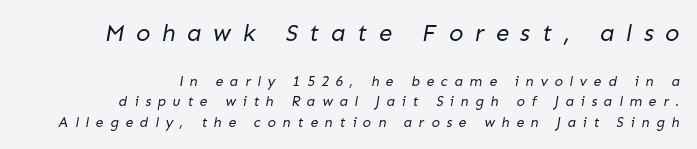
Q: Is the text bold? A: No.
Q: Is the text underlined? A: No.
Q: How is the paragraph aligned? A: Right-aligned.
Q: Is the spacing between letters normal or unusually wide? A: Unusually wide.
Q: Is the spacing between lines tight, normal or loose? A: Normal.
Q: Which block of text is set in a larger size, the first (top) or the second (bottom)? A: The first (top) one.
